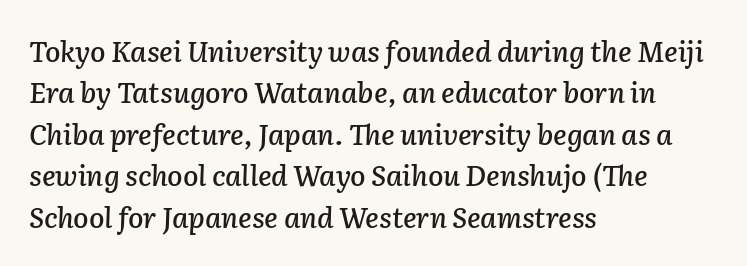
The image shows 28 px text type, italic (leaning right); set left-aligned, normal line spacing (1.48x), normal letter spacing, not underlined; low stroke contrast and a medium x-height.
